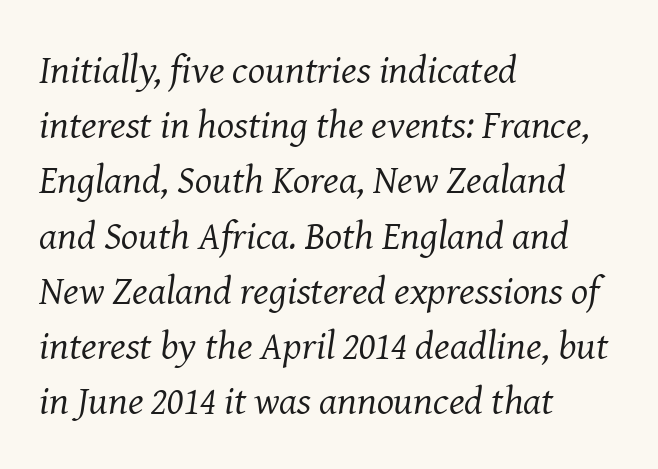
Compared with a typical body face, this is equally light or lighter still. The axis of the letterforms is tilted away from vertical. In terms of letterspacing, this is plain default setting. This rendering employs a face with finishing strokes, i.e., a serif. This sample is left-justified, so line endings fall wherever the words run out.
